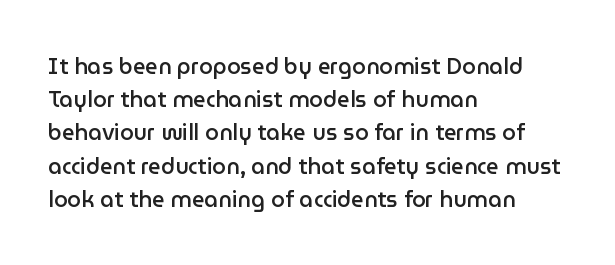
The image shows 22 px text type, upright; set left-aligned, normal line spacing (1.51x), normal letter spacing, not underlined.
